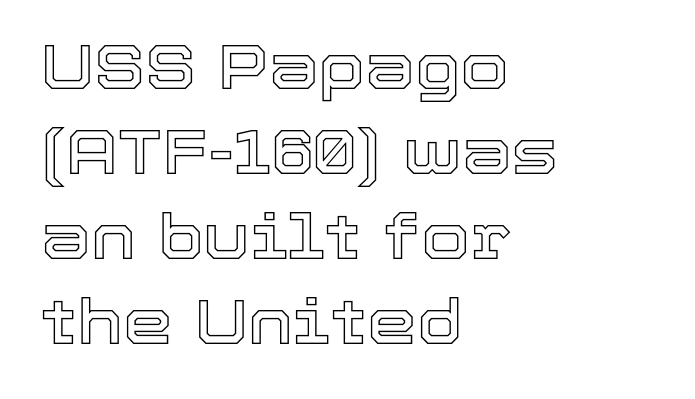
The image shows 63 px text type, upright; set left-aligned, normal line spacing (1.35x), normal letter spacing, not underlined; a medium x-height.
